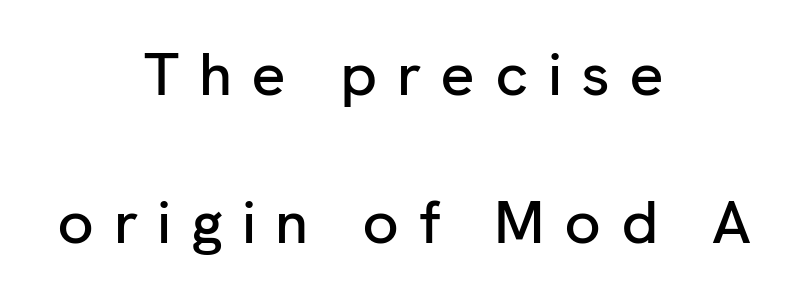
The image shows 60 px sans-serif type, upright; set centered, loose line spacing (2.47x), unusually wide letter spacing (+0.32 em), not underlined; low stroke contrast and a medium x-height.
